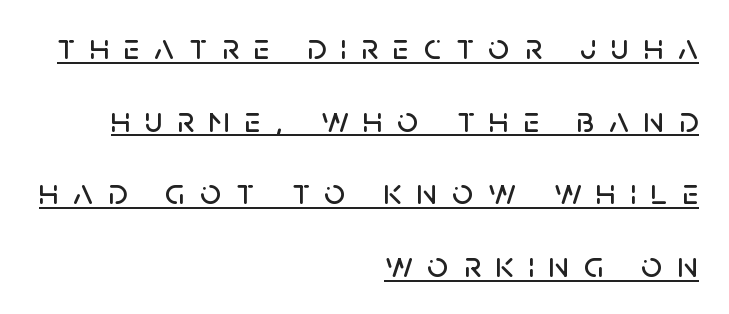
The image shows 37 px sans-serif type, upright; set right-aligned, loose line spacing (1.96x), unusually wide letter spacing (+0.4 em), underlined; low stroke contrast and a large x-height.
